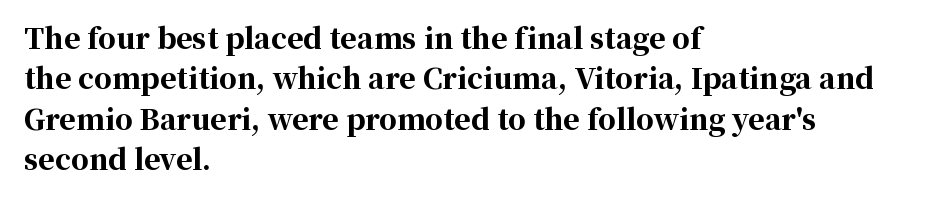
These lines are set flush left with a ragged right edge. Observe the serifs anchoring each vertical stroke in this sample. No extra tracking has been applied to these lines. The passage shown is typed in a proportional face where columns would drift. Each glyph is drawn with heavy, bold strokes.
